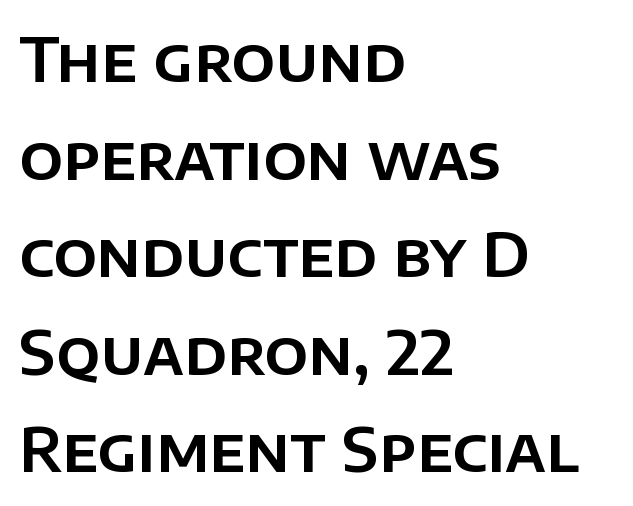
The image shows 61 px sans-serif type, upright; set left-aligned, normal line spacing (1.6x), normal letter spacing, not underlined; low stroke contrast and a large x-height.
